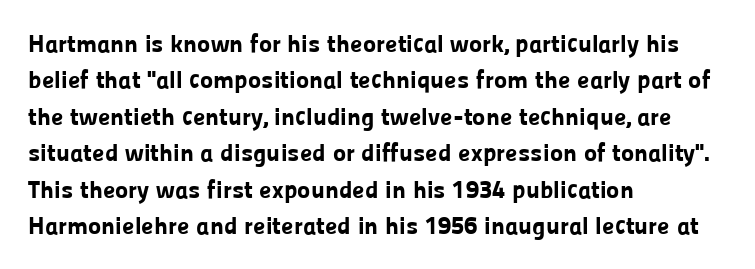
Q: Is the text bold? A: Yes.
Q: Is the text italic (slanted)? A: No, it is upright.
Q: Is the text underlined? A: No.
Q: How is the paragraph aligned? A: Left-aligned.
Q: Is the spacing between letters normal or unusually wide? A: Normal.
Q: Is the spacing between lines tight, normal or loose? A: Normal.
